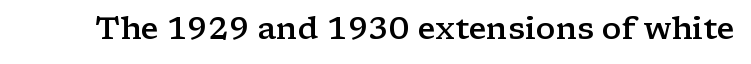
Do the letters lean? They stand straight. You could not count columns in this text — the font is proportionally spaced. The gap between lines stays unmarked. Are there feet on the stems? There are — it's a serif.
